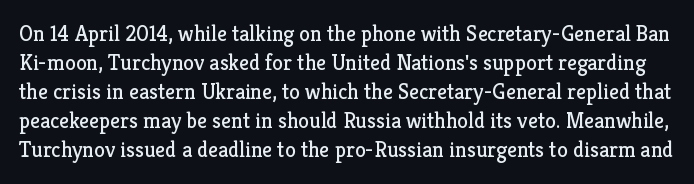
The image shows 22 px text type, upright; set normal line spacing (1.32x), normal letter spacing, not underlined.
